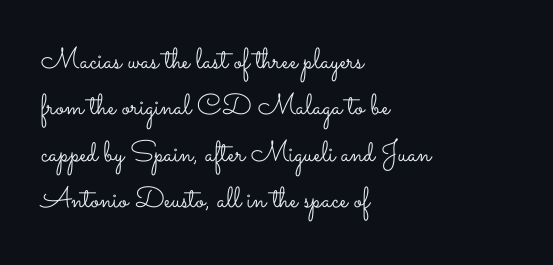
The image shows 29 px light, wide type; set left-aligned, normal line spacing (1.6x), normal letter spacing, not underlined; low stroke contrast and a small x-height.
